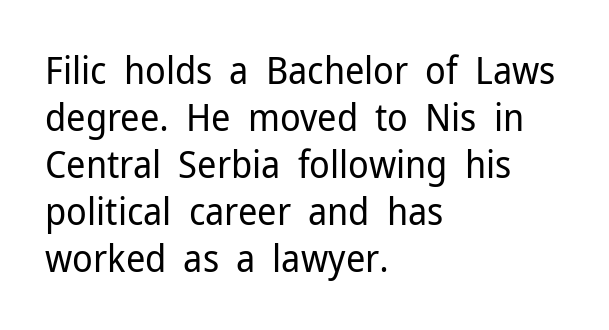
{"serif": "no", "italic": "no", "bold": "no", "weight": "regular", "width": "normal", "stroke_contrast": "low", "x_height": "medium", "monospaced": "no", "underline": "no", "align": "left", "line_spacing_ratio": 1.24, "letter_spacing": "normal", "letter_spacing_em": 0.0, "glyph_px": 38}
